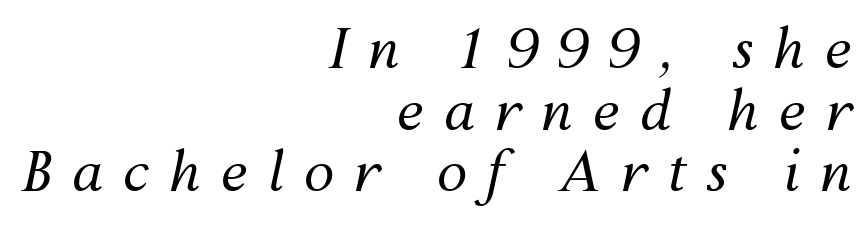
Looks like regular typesetting: each glyph gets only the width it needs. Is the stroke heavy? The answer is a plain regular-or-lighter. Caption: expanded tracking, letters set apart. Where is the straight margin? On the right. Lines of text with bare space underneath.
